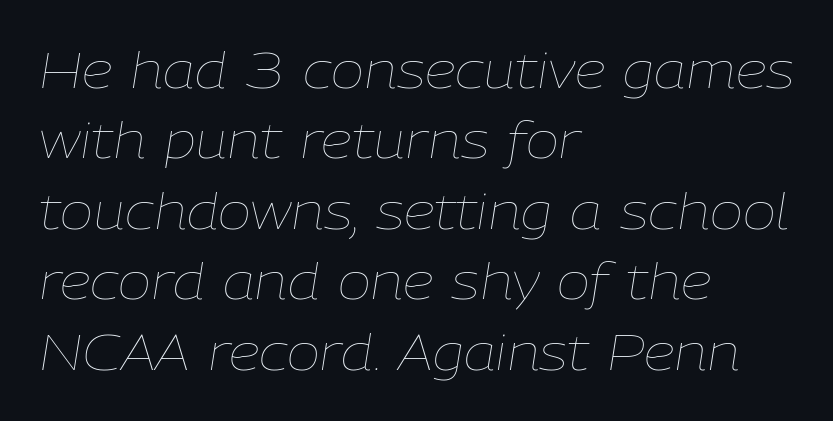
The image shows 50 px thin type, italic (leaning right); set left-aligned, normal line spacing (1.41x), normal letter spacing, not underlined; low stroke contrast and a medium x-height.
